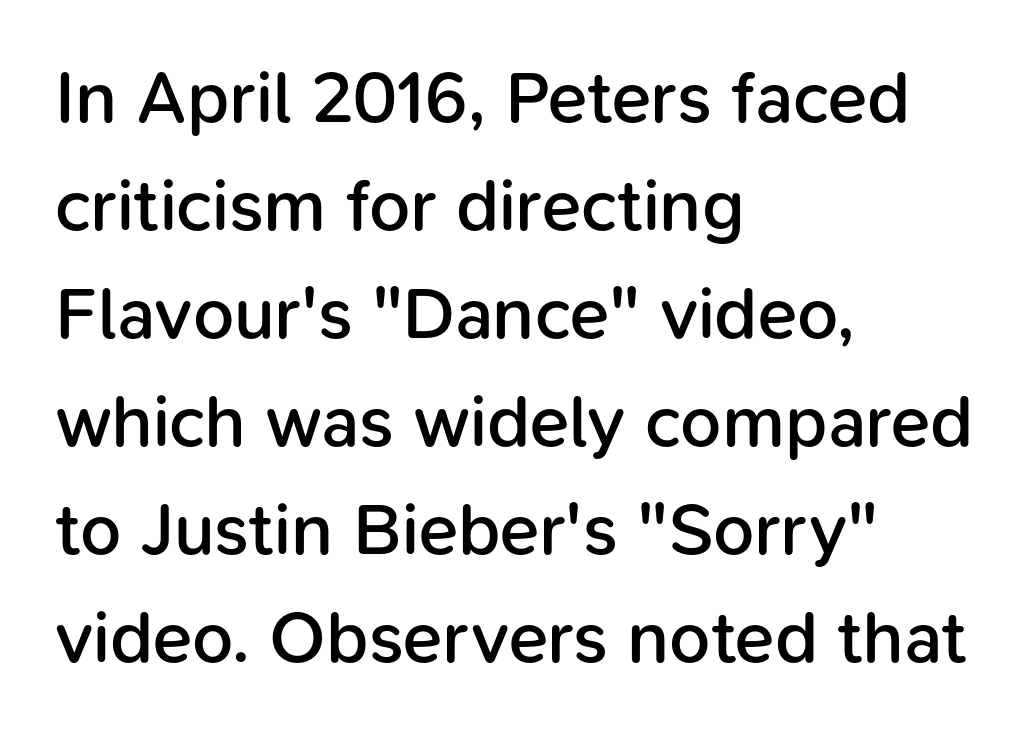
Q: Is the text bold? A: Semi-bold.
Q: Is the text italic (slanted)? A: No, it is upright.
Q: Is the typeface a serif or a sans-serif typeface? A: Sans-serif.
Q: Is the text underlined? A: No.
Q: How is the paragraph aligned? A: Left-aligned.
Q: Is the spacing between letters normal or unusually wide? A: Normal.
Q: Is the spacing between lines tight, normal or loose? A: Normal.
Q: Width (condensed, normal, or wide)? A: Normal.
Q: Stroke contrast? A: Low.
Q: x-height? A: Medium.
Q: Monospaced? A: No.
